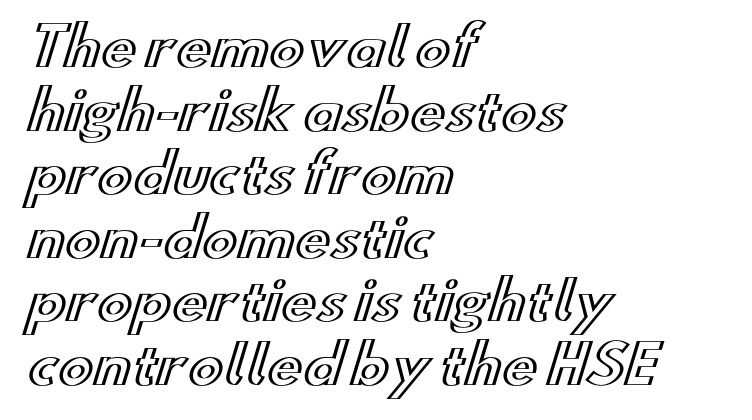
You could not count columns in this text — the font is proportionally spaced. Compared with typical body copy, the letter spacing here is the same. Compared with a centered layout, this one pins lines to the left instead.
